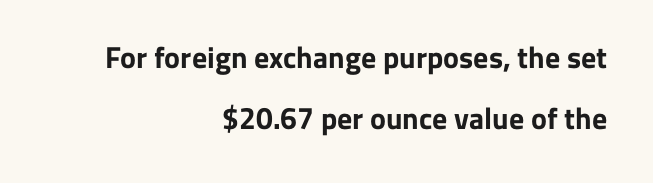
The image shows 30 px bold sans-serif type, upright; set right-aligned, loose line spacing (2.02x), normal letter spacing, not underlined; low stroke contrast and a medium x-height.
